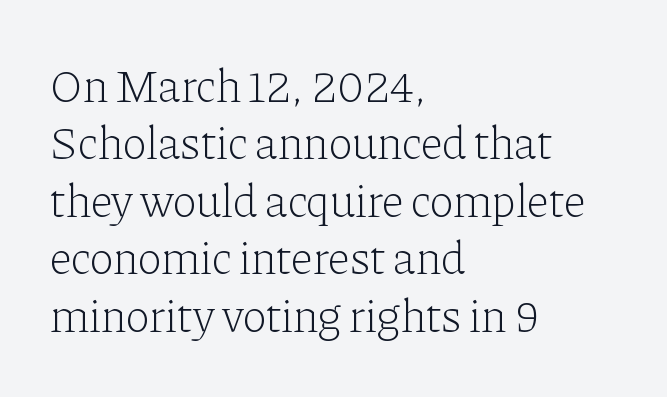
This sample uses an upright cut, with every glyph sitting square on the baseline. The rendering shows small feet on the letterforms — a serif design. Varying glyph widths throughout — classic text-font behaviour. Each stroke keeps to a modest, everyday thickness or less. Alignment: flush left. A clean baseline with only descenders dipping below it.
